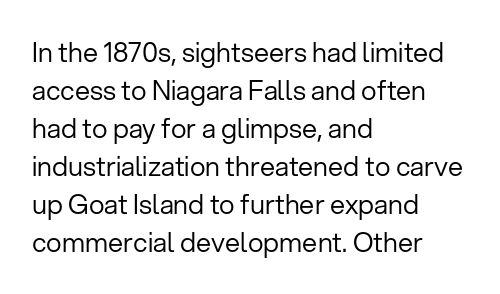
The designer left line spacing at the default. A classic flush-left, rag-right setting is used for this passage. The font sits on the lighter half of the weight spectrum, regular included. The letters stand straight up with perfectly vertical stems. No word sits above an underline.
